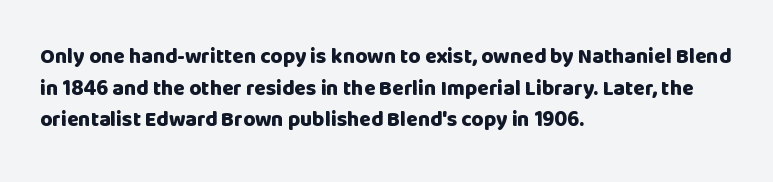
{"italic": "no", "bold": "yes", "underline": "no", "align": "left", "line_spacing": "normal", "line_spacing_ratio": 1.51, "letter_spacing": "normal", "letter_spacing_em": 0.0, "glyph_px": 21}
